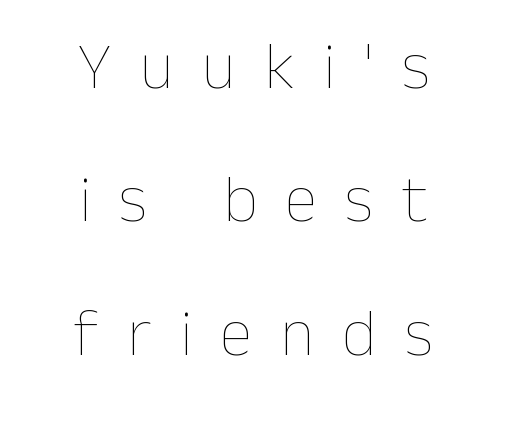
The image shows 67 px thin type, upright; set centered, loose line spacing (1.99x), unusually wide letter spacing (+0.42 em), not underlined; low stroke contrast and a medium x-height.
